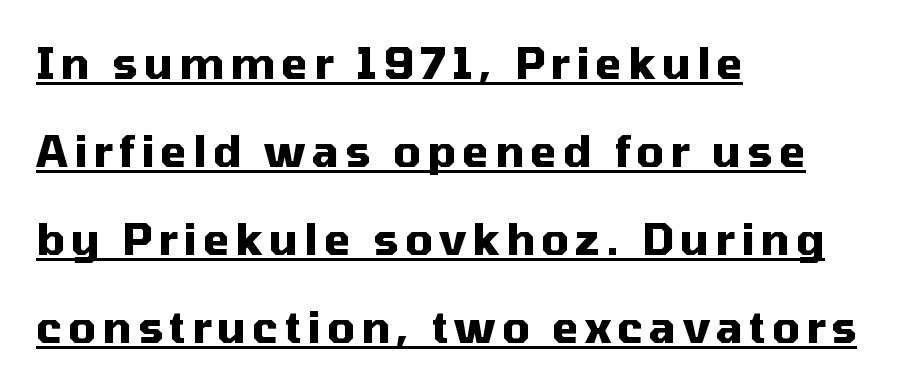
Line spacing here is loose. Tall strokes in this sample are plumb rather than angled. The designer went with a sans here, leaving each stem footless. Proportional: the letters do not fall into vertical columns. The compositor pushed each line to the left boundary.
